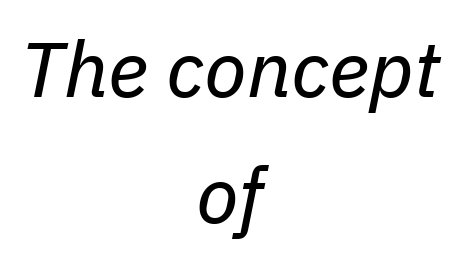
The image shows 78 px regular-weight type, italic (leaning right); set centered, normal line spacing (1.62x), normal letter spacing, not underlined; low stroke contrast and a medium x-height.
